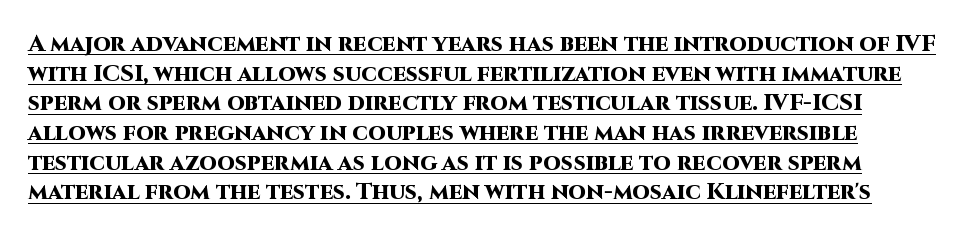
{"italic": "no", "bold": "yes", "underline": "yes", "line_spacing": "normal", "line_spacing_ratio": 1.29, "letter_spacing": "normal", "letter_spacing_em": 0.0, "glyph_px": 23}
